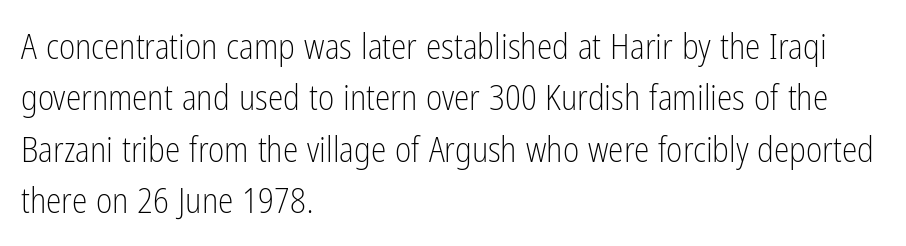
{"serif": "no", "italic": "no", "bold": "no", "weight": "light", "width": "condensed", "stroke_contrast": "low", "x_height": "medium", "monospaced": "no", "underline": "no", "align": "left", "line_spacing": "normal", "line_spacing_ratio": 1.47, "letter_spacing": "normal", "letter_spacing_em": 0.0, "glyph_px": 35}
